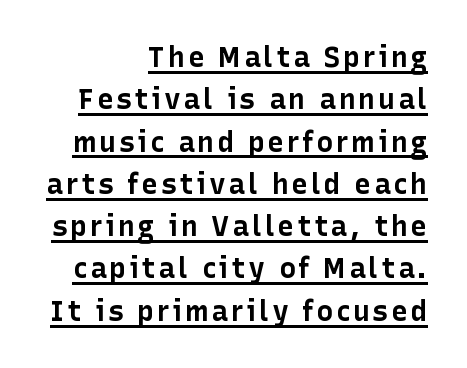
The image shows 28 px bold sans-serif type, upright; set right-aligned, normal line spacing (1.51x), underlined; low stroke contrast and a medium x-height.
